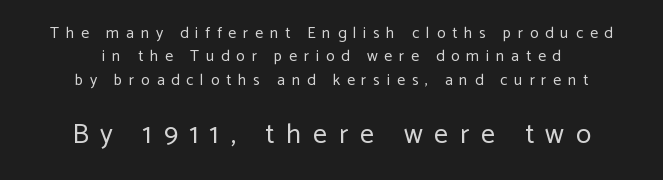
Q: Is the text bold? A: No.
Q: Is the text italic (slanted)? A: No, it is upright.
Q: Is the typeface a serif or a sans-serif typeface? A: Sans-serif.
Q: Is the text underlined? A: No.
Q: How is the paragraph aligned? A: Centered.
Q: Is the spacing between letters normal or unusually wide? A: Unusually wide.
Q: Is the spacing between lines tight, normal or loose? A: Normal.
Q: Which block of text is set in a larger size, the first (top) or the second (bottom)? A: The second (bottom) one.
Q: Width (condensed, normal, or wide)? A: Normal.
Q: Stroke contrast? A: Low.
Q: x-height? A: Medium.
Q: Monospaced? A: No.
